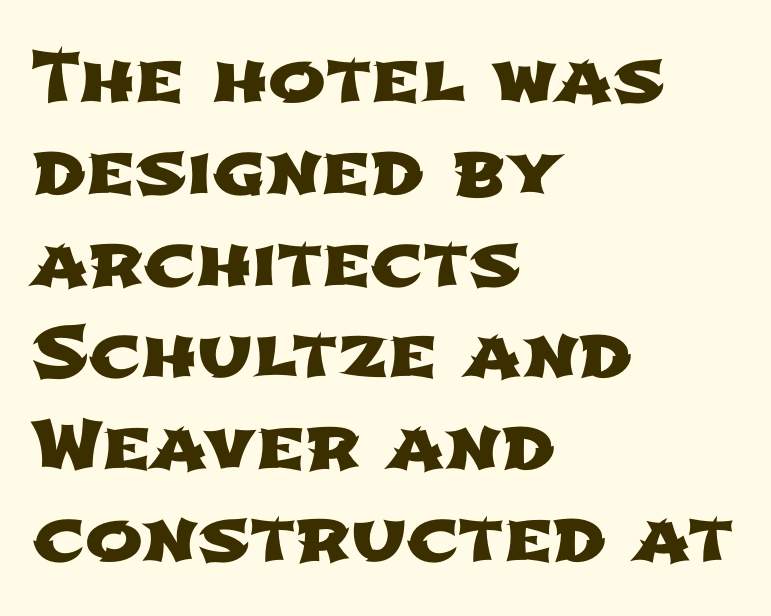
The image shows 69 px wide sans-serif type; set left-aligned, normal line spacing (1.33x), normal letter spacing, not underlined; low stroke contrast and a medium x-height.
